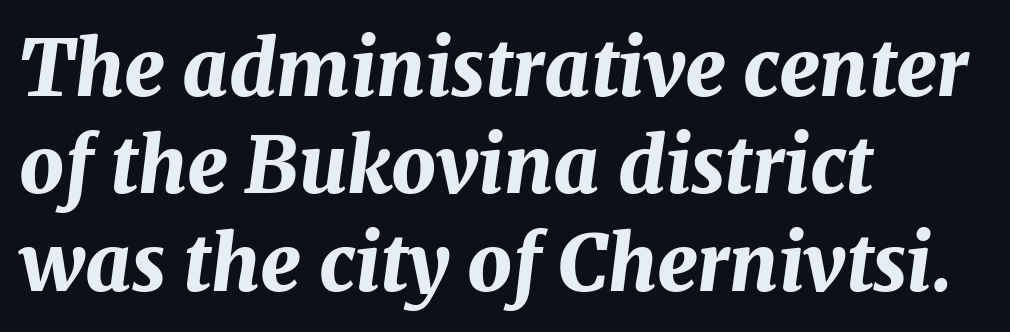
{"italic": "yes", "lean": "right", "slant_degrees": 7, "bold": "yes", "weight": "bold", "width": "normal", "stroke_contrast": "medium", "x_height": "medium", "monospaced": "no", "underline": "no", "align": "left", "line_spacing": "normal", "line_spacing_ratio": 1.25, "letter_spacing": "normal", "letter_spacing_em": 0.0, "glyph_px": 78}
